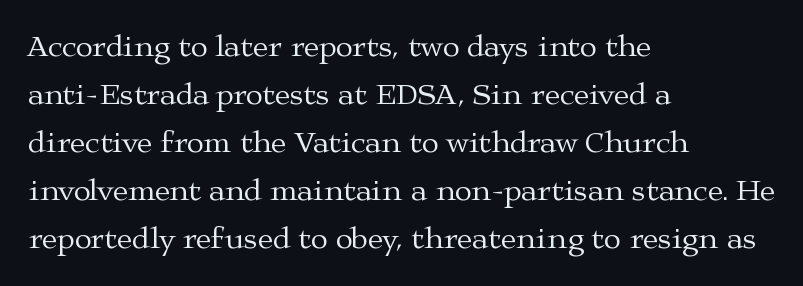
The block of text has a typical density, with ordinary space between rows. Style check: upright. The face used here is proportionally spaced, like ordinary book or web type. The passage shown is not bold in any degree.
